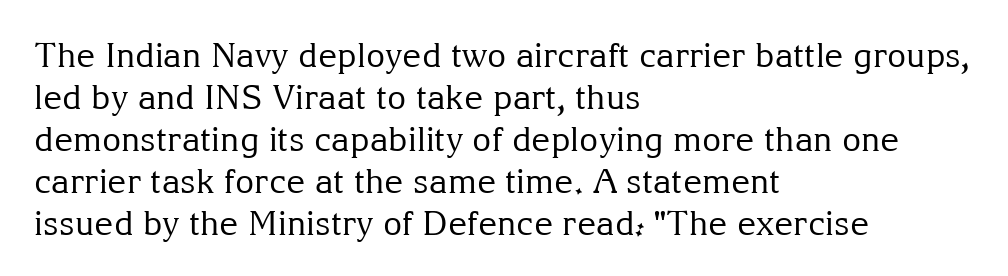
This is the regular roman posture of the typeface. A clean baseline with only descenders dipping below it. Letterform terminals end in serifs throughout the passage. This sample has the flowing, uneven cadence of proportional lettering. Rows of type keep a routine distance in the vertical direction.
